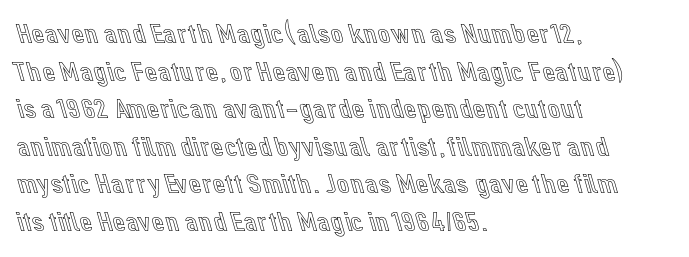
{"width": "normal", "x_height": "medium", "monospaced": "no", "underline": "no", "align": "left", "line_spacing": "normal", "line_spacing_ratio": 1.34, "letter_spacing": "normal", "letter_spacing_em": 0.0, "glyph_px": 28}
